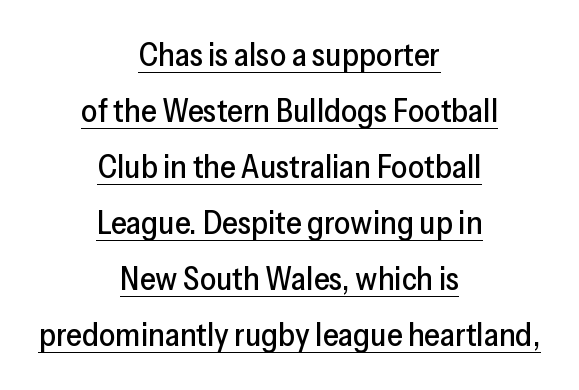
{"serif": "no", "italic": "no", "width": "normal", "stroke_contrast": "low", "x_height": "medium", "monospaced": "no", "underline": "yes", "align": "center", "line_spacing_ratio": 1.75, "letter_spacing": "normal", "letter_spacing_em": 0.0, "glyph_px": 32}
